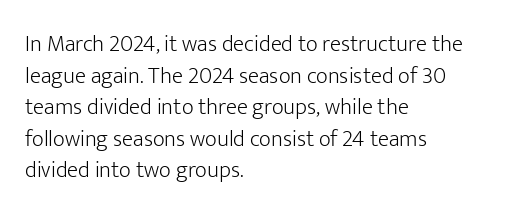
The image shows 23 px text type, upright; set left-aligned, normal line spacing (1.37x), normal letter spacing, not underlined.
